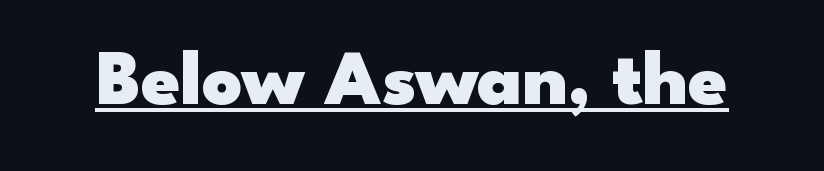
Character widths vary here, with narrow letters taking less room than wide ones. The rendering keeps characters at their native spacing. Plenty of ink on the page — the face is bold. Letterform terminals end flat and unadorned throughout the passage. The axis of the letterforms is exactly vertical.
